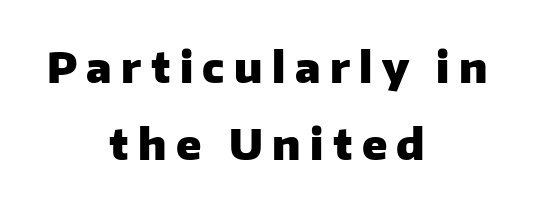
Q: Is the text bold? A: Yes.
Q: Is the text italic (slanted)? A: No, it is upright.
Q: Is the typeface a serif or a sans-serif typeface? A: Sans-serif.
Q: Is the text underlined? A: No.
Q: How is the paragraph aligned? A: Centered.
Q: Is the spacing between letters normal or unusually wide? A: Unusually wide.
Q: Width (condensed, normal, or wide)? A: Normal.
Q: Stroke contrast? A: Low.
Q: x-height? A: Medium.
Q: Monospaced? A: No.
